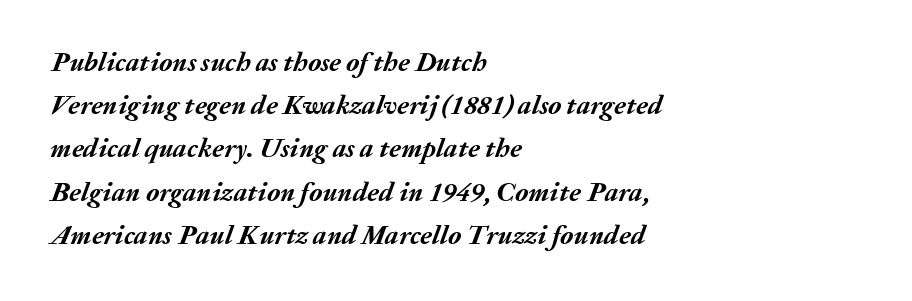
{"italic": "yes", "lean": "right", "slant_degrees": 20, "bold": "yes", "underline": "no", "align": "left", "line_spacing": "normal", "line_spacing_ratio": 1.6, "letter_spacing": "normal", "letter_spacing_em": 0.0, "glyph_px": 27}
